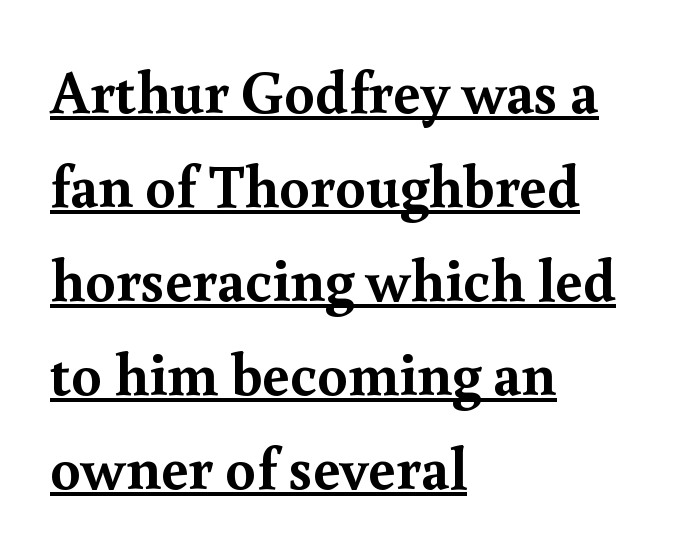
The image shows 61 px semibold serif type, upright; set left-aligned, normal line spacing (1.54x), normal letter spacing, underlined; a small x-height.
